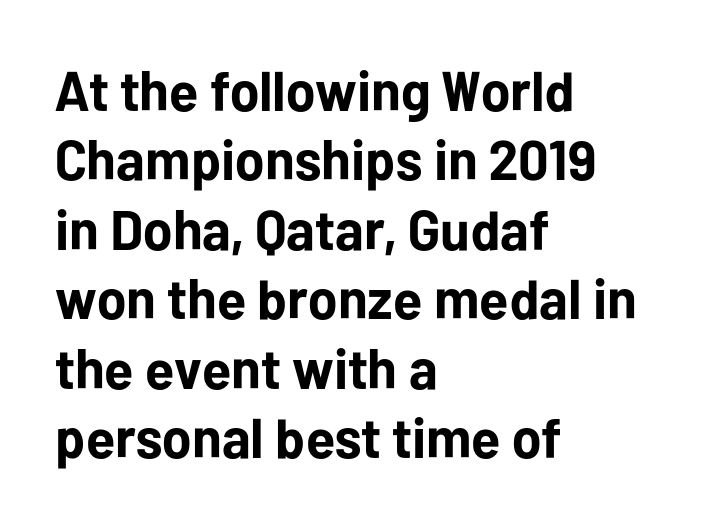
Character widths vary here, with narrow letters taking less room than wide ones. This rendering leaves character spacing at its baseline value. The lines in this sample share a left origin and differ only in where they stop. A typesetter would label this face a sans. A typesetter would mark this as roman, not italic.
